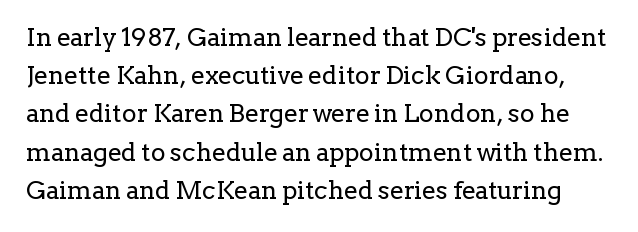
Q: Is the text bold? A: No.
Q: Is the text italic (slanted)? A: No, it is upright.
Q: Is the text underlined? A: No.
Q: Is the spacing between letters normal or unusually wide? A: Normal.
Q: Is the spacing between lines tight, normal or loose? A: Normal.
